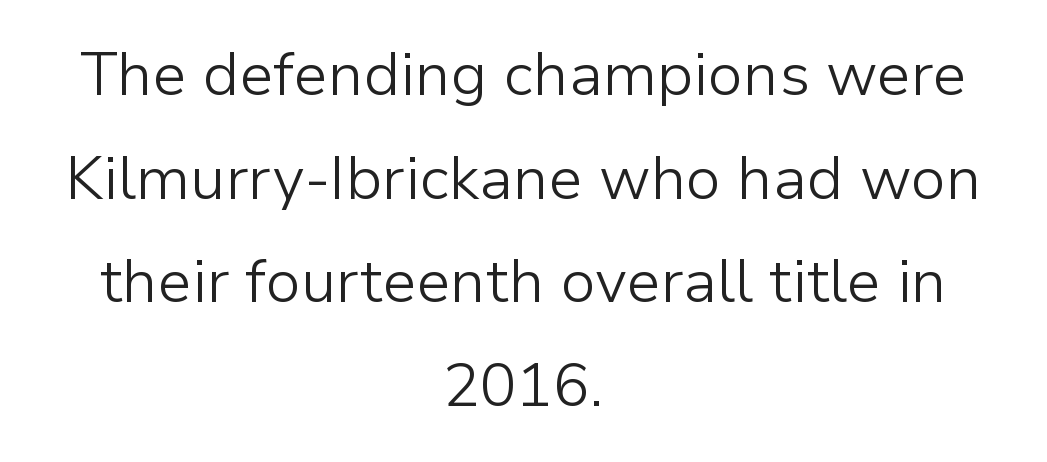
Decoration check: the copy has no underline. Character widths vary here, with narrow letters taking less room than wide ones. The font's upright variant was chosen for this text. The face used here is rendered with its standard letterfit. The text was rendered using a sans face with plain stroke endings. Honestly, the row spacing looks completely unremarkable.
